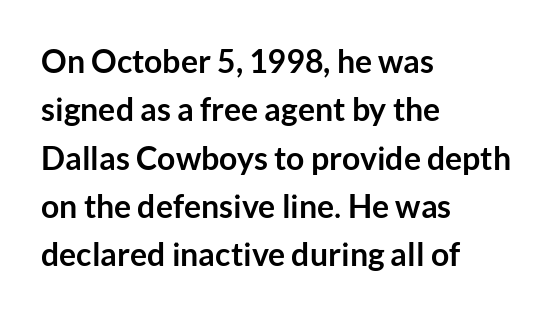
Q: Is the text bold? A: Yes.
Q: Is the text italic (slanted)? A: No, it is upright.
Q: Is the typeface a serif or a sans-serif typeface? A: Sans-serif.
Q: Is the text underlined? A: No.
Q: How is the paragraph aligned? A: Left-aligned.
Q: Is the spacing between letters normal or unusually wide? A: Normal.
Q: Is the spacing between lines tight, normal or loose? A: Normal.
Q: Width (condensed, normal, or wide)? A: Normal.
Q: Stroke contrast? A: Low.
Q: x-height? A: Medium.
Q: Monospaced? A: No.
